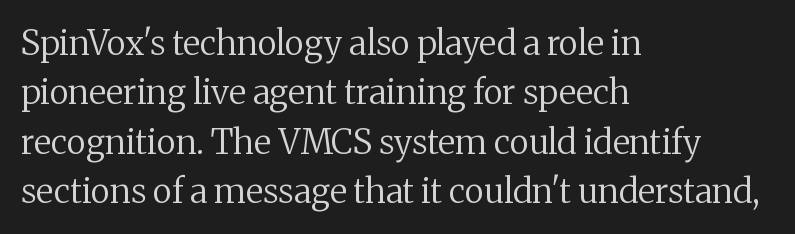
{"serif": "yes", "italic": "no", "bold": "no", "weight": "regular", "width": "normal", "stroke_contrast": "medium", "x_height": "medium", "monospaced": "no", "underline": "no", "align": "left", "line_spacing": "normal", "line_spacing_ratio": 1.45, "letter_spacing": "normal", "letter_spacing_em": 0.0, "glyph_px": 34}
